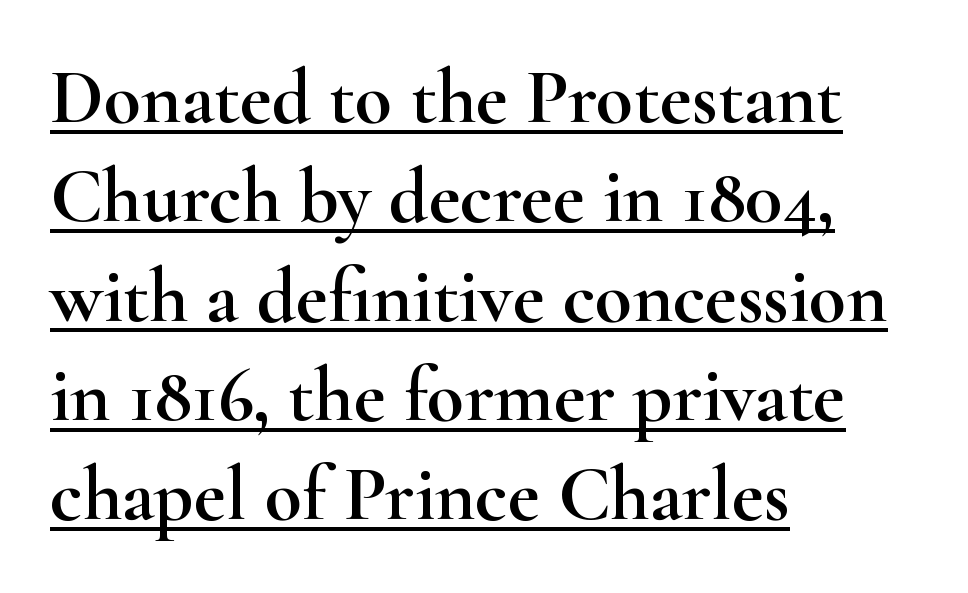
Serifs: yes, visible at the terminals of the letterforms. The paragraph has a hard left edge and a soft right edge. How would I describe the line gaps? Plain and ordinary. Look at the tracking — it's just the regular setting, nothing added. Every stem runs plumb, perpendicular to the baseline. The sample's only ornament is a line tracing under the words.
